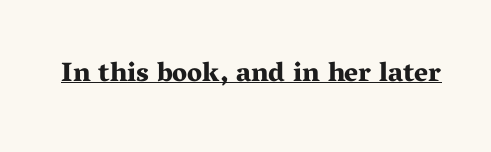
{"italic": "no", "bold": "yes", "underline": "yes", "letter_spacing": "normal", "letter_spacing_em": 0.0, "glyph_px": 27}
